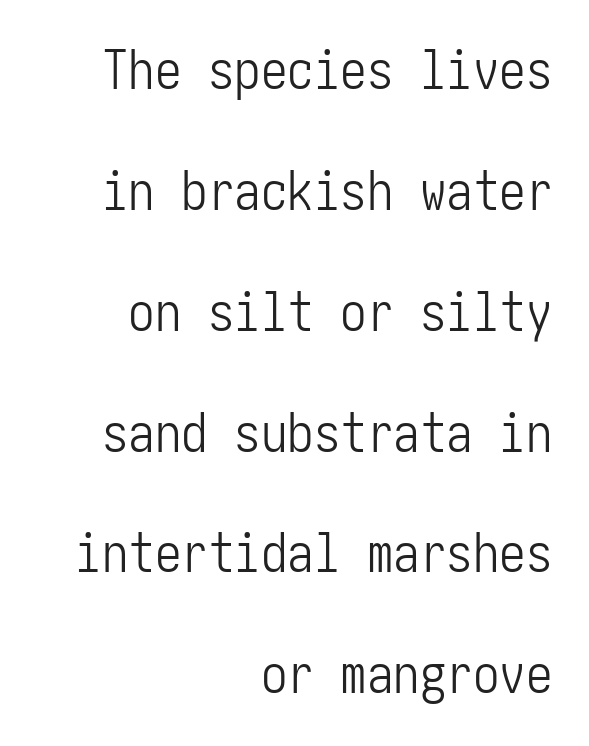
Does the type have serifs? No, each stem ends abruptly. The strokes carry an ordinary text weight at most. Vertical spacing — loose. It's the straight-up-and-down kind of type. These lines keep a tight, regular rhythm from letter to letter. Nobody drew a line under any word here.
